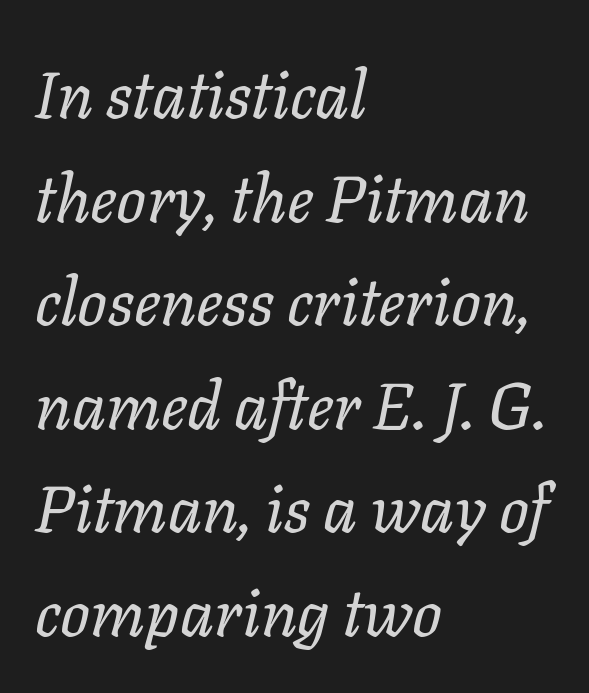
Q: Is the text bold? A: No.
Q: Is the text italic (slanted)? A: Yes, it leans right by about 11 degrees.
Q: Is the text underlined? A: No.
Q: How is the paragraph aligned? A: Left-aligned.
Q: Is the spacing between letters normal or unusually wide? A: Normal.
Q: Is the spacing between lines tight, normal or loose? A: Normal.
Q: Width (condensed, normal, or wide)? A: Normal.
Q: Stroke contrast? A: Low.
Q: x-height? A: Medium.
Q: Monospaced? A: No.
